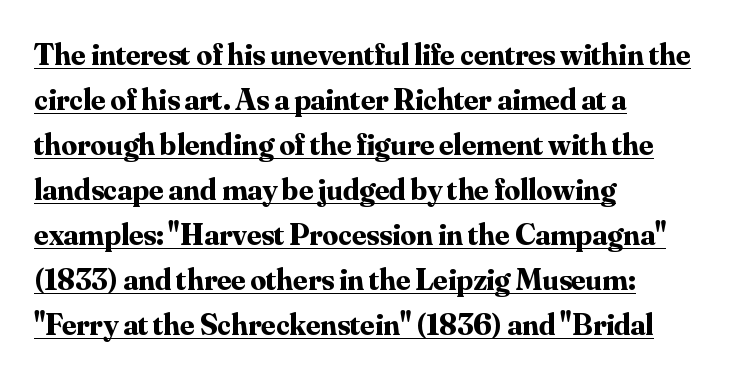
The image shows 31 px bold serif type, upright; set left-aligned, normal line spacing (1.45x), normal letter spacing, underlined; medium stroke contrast and a small x-height.
